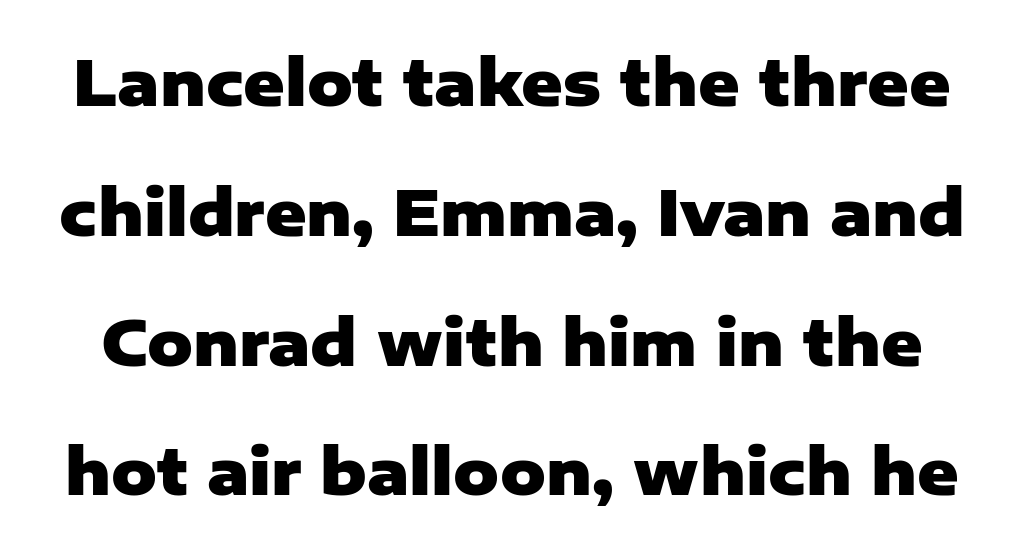
The image shows 63 px heavy sans-serif type, upright; set loose line spacing (2.06x), normal letter spacing, not underlined; low stroke contrast and a medium x-height.
